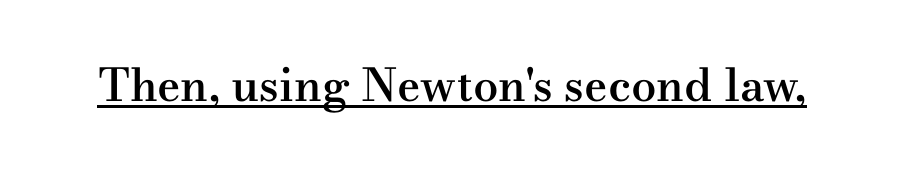
{"serif": "yes", "italic": "no", "bold": "semi", "weight": "semibold", "width": "wide", "stroke_contrast": "medium", "x_height": "small", "monospaced": "no", "underline": "yes", "letter_spacing": "normal", "letter_spacing_em": 0.0, "glyph_px": 45}
